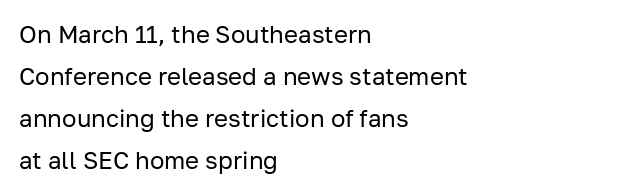
Q: Is the text bold? A: No.
Q: Is the text italic (slanted)? A: No, it is upright.
Q: Is the text underlined? A: No.
Q: How is the paragraph aligned? A: Left-aligned.
Q: Is the spacing between letters normal or unusually wide? A: Normal.
